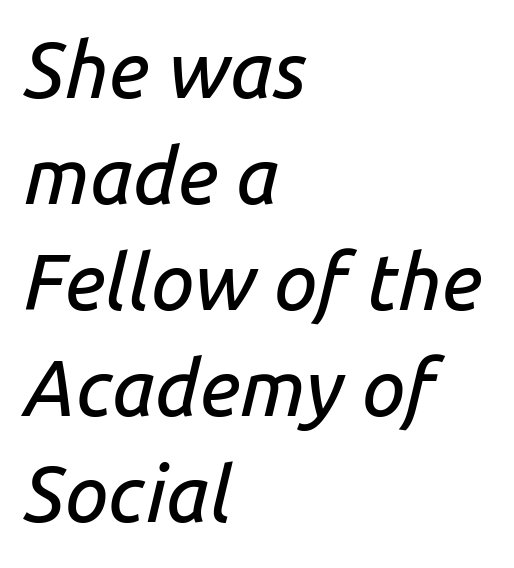
{"italic": "yes", "lean": "right", "slant_degrees": 14, "width": "normal", "stroke_contrast": "low", "x_height": "medium", "monospaced": "no", "underline": "no", "align": "left", "line_spacing": "normal", "line_spacing_ratio": 1.36, "letter_spacing": "normal", "letter_spacing_em": 0.0, "glyph_px": 78}
